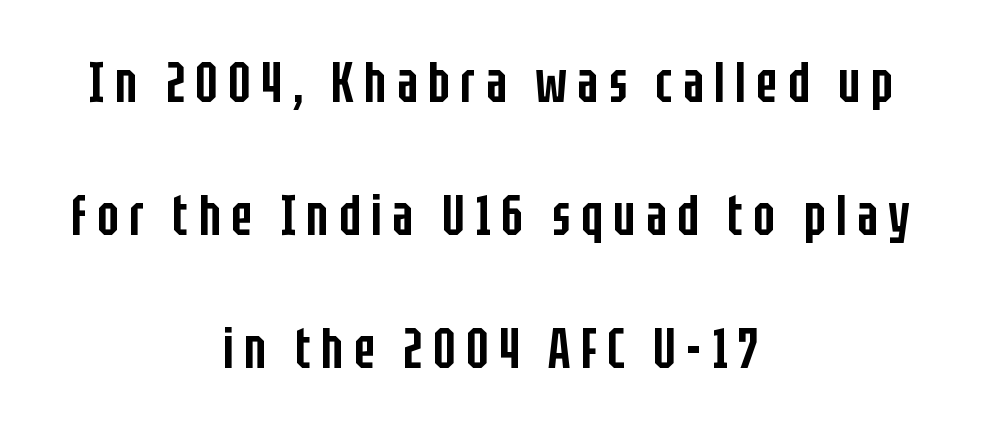
{"serif": "no", "italic": "no", "bold": "semi", "weight": "semibold", "width": "condensed", "stroke_contrast": "low", "x_height": "large", "monospaced": "no", "underline": "no", "align": "center", "line_spacing": "loose", "line_spacing_ratio": 2.33, "glyph_px": 57}
